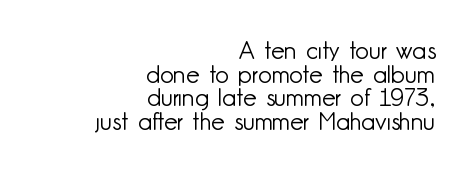
Q: Is the text bold? A: No.
Q: Is the text italic (slanted)? A: No, it is upright.
Q: Is the text underlined? A: No.
Q: How is the paragraph aligned? A: Right-aligned.
Q: Is the spacing between letters normal or unusually wide? A: Normal.
Q: Is the spacing between lines tight, normal or loose? A: Tight.
